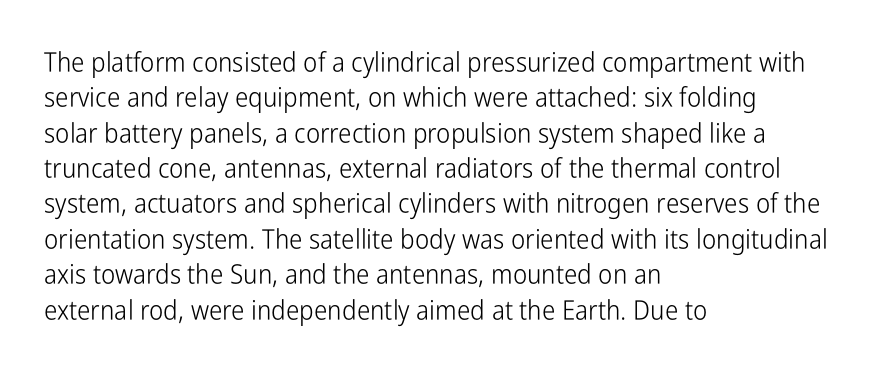
Q: Is the text bold? A: No.
Q: Is the text italic (slanted)? A: No, it is upright.
Q: Is the text underlined? A: No.
Q: How is the paragraph aligned? A: Left-aligned.
Q: Is the spacing between letters normal or unusually wide? A: Normal.
Q: Is the spacing between lines tight, normal or loose? A: Normal.
